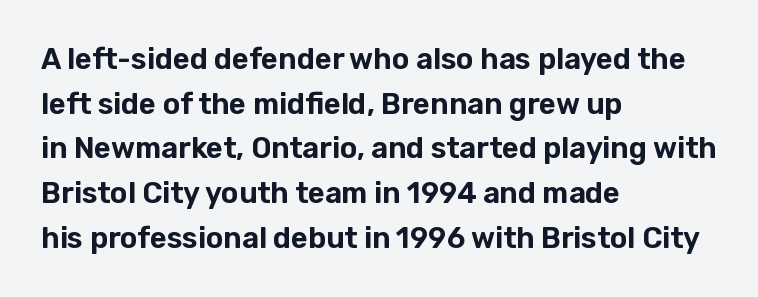
The image shows 29 px sans-serif type, upright; set left-aligned, normal line spacing (1.54x), normal letter spacing, not underlined; low stroke contrast and a medium x-height.
